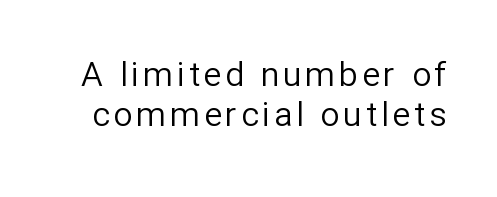
Q: Is the text bold? A: No.
Q: Is the text italic (slanted)? A: No, it is upright.
Q: Is the typeface a serif or a sans-serif typeface? A: Sans-serif.
Q: Is the text underlined? A: No.
Q: Width (condensed, normal, or wide)? A: Normal.
Q: Stroke contrast? A: Low.
Q: x-height? A: Medium.
Q: Monospaced? A: No.
